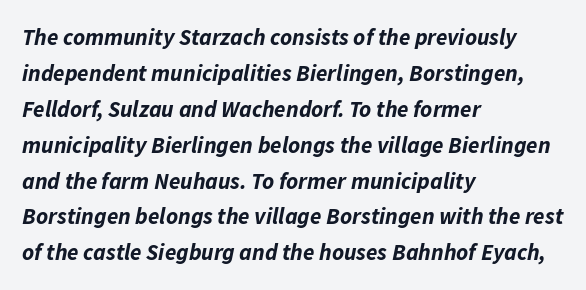
Q: Is the text bold? A: Yes.
Q: Is the text italic (slanted)? A: Yes, it leans right by about 11 degrees.
Q: Is the text underlined? A: No.
Q: How is the paragraph aligned? A: Left-aligned.
Q: Is the spacing between letters normal or unusually wide? A: Normal.
Q: Is the spacing between lines tight, normal or loose? A: Normal.
